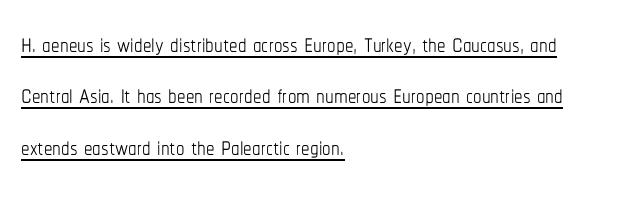
{"italic": "no", "bold": "no", "weight": "thin", "width": "condensed", "stroke_contrast": "low", "x_height": "medium", "monospaced": "no", "underline": "yes", "align": "left", "line_spacing": "normal", "line_spacing_ratio": 1.51, "letter_spacing": "normal", "letter_spacing_em": 0.0, "glyph_px": 34}
